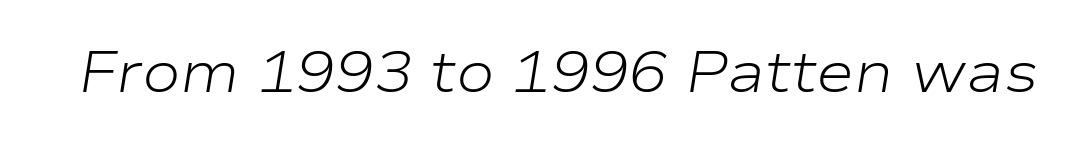
Q: Is the text bold? A: No.
Q: Is the text italic (slanted)? A: Yes, it leans right by about 9 degrees.
Q: Is the text underlined? A: No.
Q: Is the spacing between letters normal or unusually wide? A: Normal.
Q: Width (condensed, normal, or wide)? A: Wide.
Q: Stroke contrast? A: Low.
Q: x-height? A: Medium.
Q: Monospaced? A: No.
